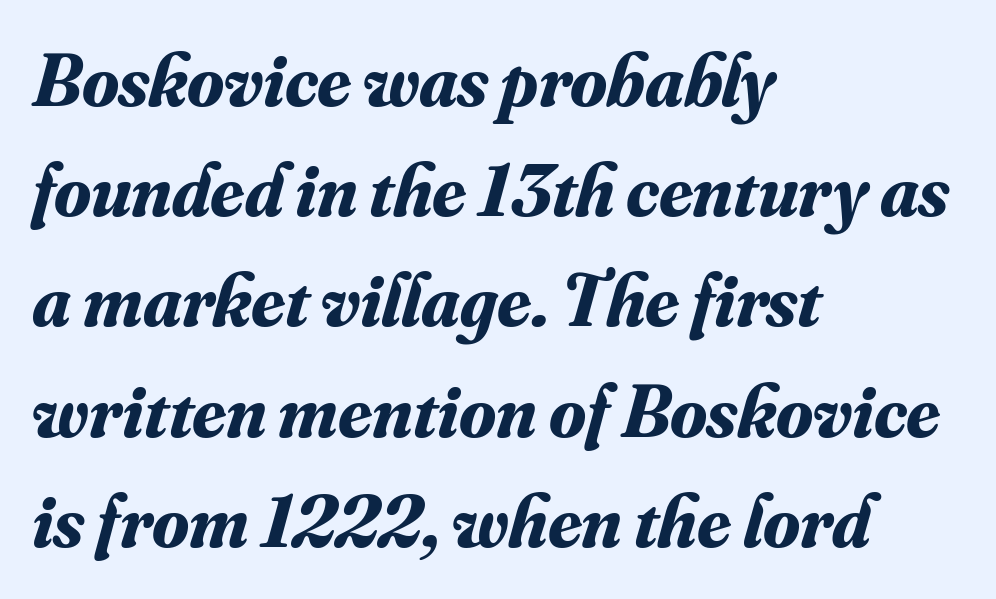
{"serif": "yes", "italic": "yes", "lean": "right", "slant_degrees": 16, "bold": "yes", "weight": "bold", "width": "normal", "stroke_contrast": "medium", "x_height": "small", "monospaced": "no", "underline": "no", "align": "left", "line_spacing": "normal", "line_spacing_ratio": 1.47, "letter_spacing": "normal", "letter_spacing_em": 0.0, "glyph_px": 75}
